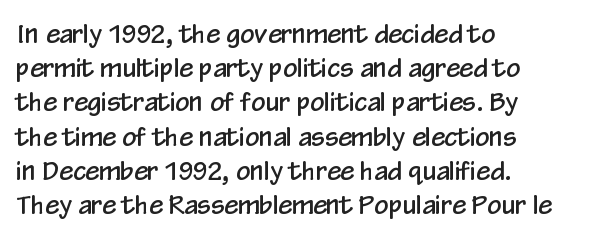
{"italic": "no", "underline": "no", "align": "left", "line_spacing": "normal", "line_spacing_ratio": 1.37, "letter_spacing": "normal", "letter_spacing_em": 0.0, "glyph_px": 25}
